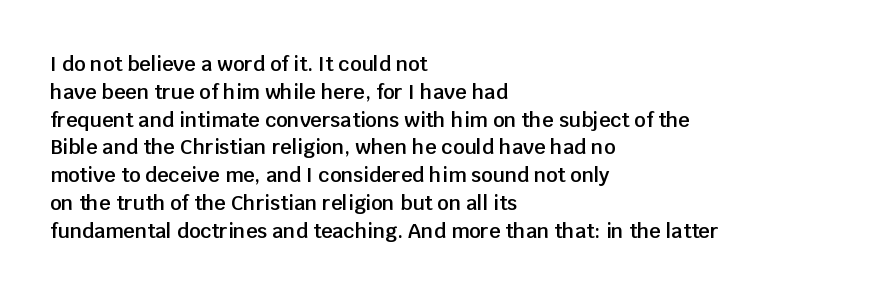
{"italic": "no", "bold": "semi", "underline": "no", "align": "left", "line_spacing": "normal", "line_spacing_ratio": 1.39, "letter_spacing": "normal", "letter_spacing_em": 0.0, "glyph_px": 20}
